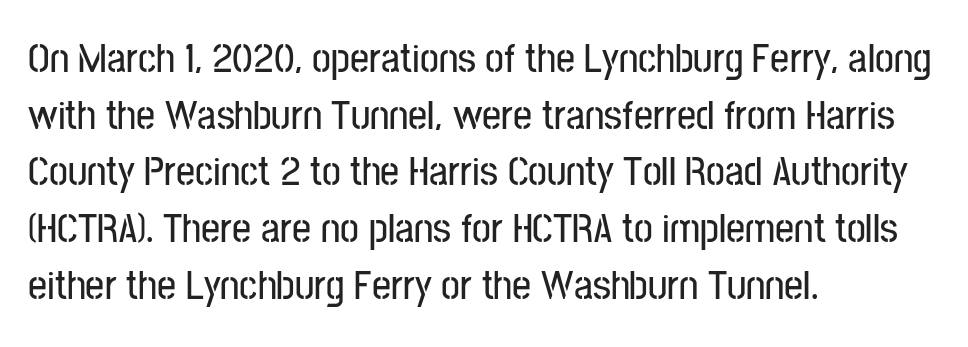
{"serif": "no", "italic": "no", "width": "condensed", "stroke_contrast": "low", "x_height": "medium", "monospaced": "no", "underline": "no", "align": "left", "line_spacing": "normal", "line_spacing_ratio": 1.35, "letter_spacing": "normal", "letter_spacing_em": 0.0, "glyph_px": 42}
